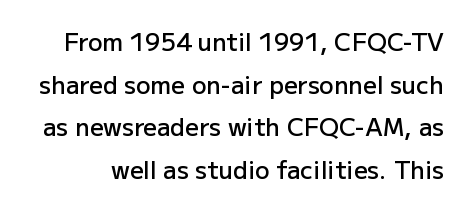
{"italic": "no", "bold": "semi", "underline": "no", "line_spacing_ratio": 1.78, "letter_spacing": "normal", "letter_spacing_em": 0.0, "glyph_px": 24}
